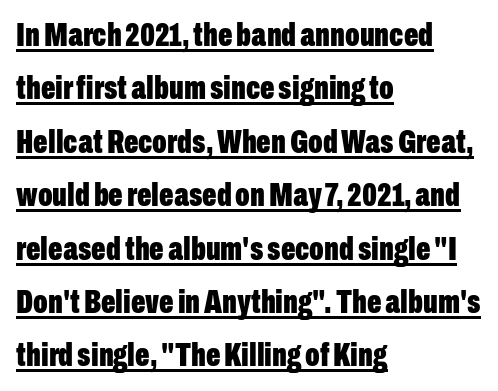
The image shows 34 px bold, condensed sans-serif type, upright; set left-aligned, normal line spacing (1.57x), normal letter spacing, underlined; low stroke contrast and a medium x-height.
